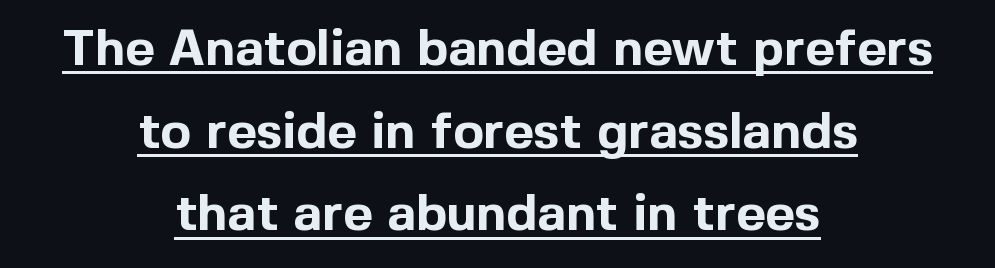
The image shows 51 px bold sans-serif type, upright; set centered, normal line spacing (1.62x), normal letter spacing, underlined; a medium x-height.
